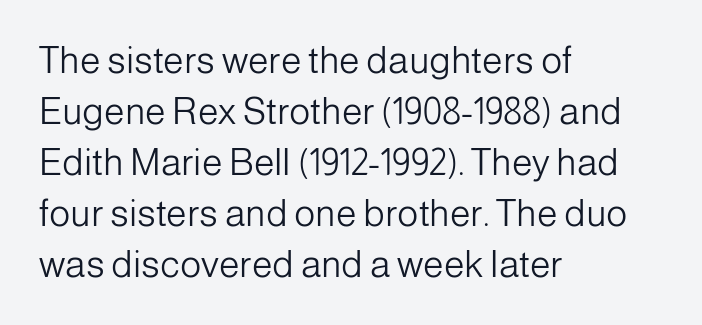
Posture: straight, roman, zero tilt. The face looks like a standard text weight, possibly lighter. Do the characters align in a grid? No, the font is proportional. Just letters on the line, the space beneath them empty. This sample keeps an unexceptional amount of space between lines.
